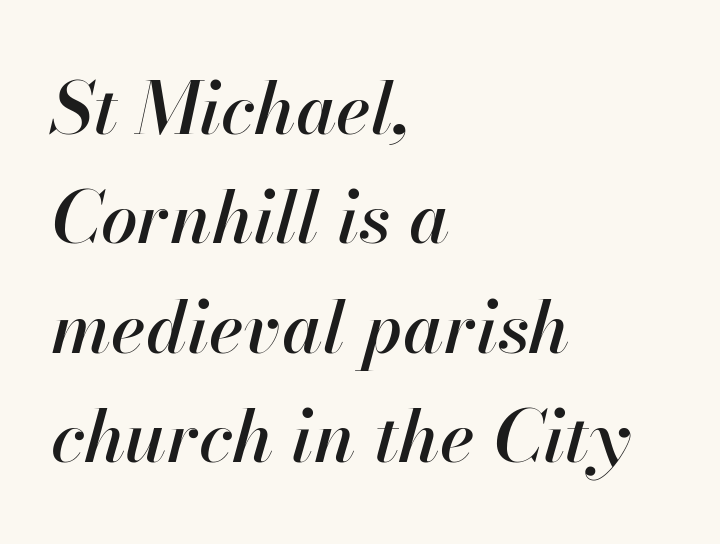
Q: Is the text italic (slanted)? A: Yes, it leans right by about 13 degrees.
Q: Is the text underlined? A: No.
Q: How is the paragraph aligned? A: Left-aligned.
Q: Is the spacing between letters normal or unusually wide? A: Normal.
Q: Is the spacing between lines tight, normal or loose? A: Normal.
Q: Width (condensed, normal, or wide)? A: Normal.
Q: Stroke contrast? A: High.
Q: x-height? A: Small.
Q: Monospaced? A: No.
